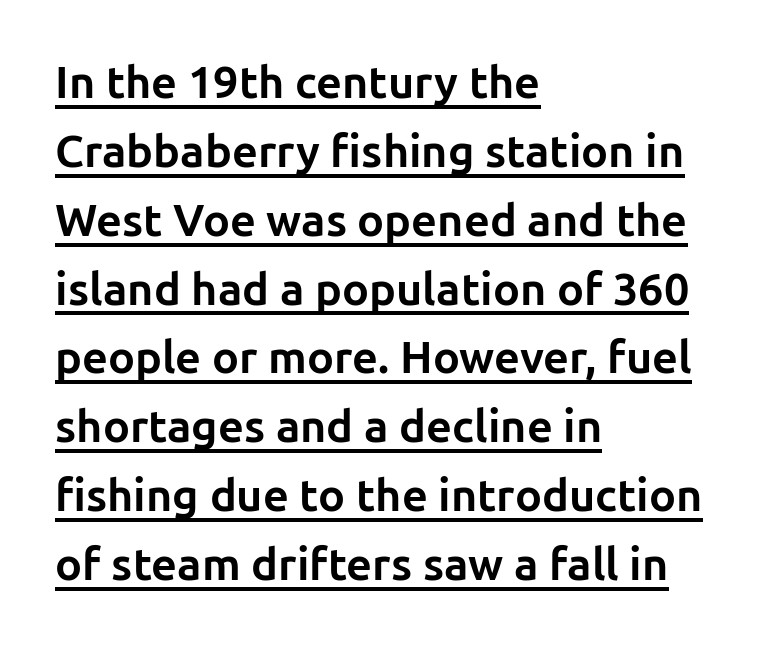
Q: Is the text bold? A: Yes.
Q: Is the text italic (slanted)? A: No, it is upright.
Q: Is the typeface a serif or a sans-serif typeface? A: Sans-serif.
Q: Is the text underlined? A: Yes.
Q: How is the paragraph aligned? A: Left-aligned.
Q: Is the spacing between letters normal or unusually wide? A: Normal.
Q: Is the spacing between lines tight, normal or loose? A: Normal.
Q: Width (condensed, normal, or wide)? A: Normal.
Q: Stroke contrast? A: Low.
Q: x-height? A: Medium.
Q: Monospaced? A: No.
